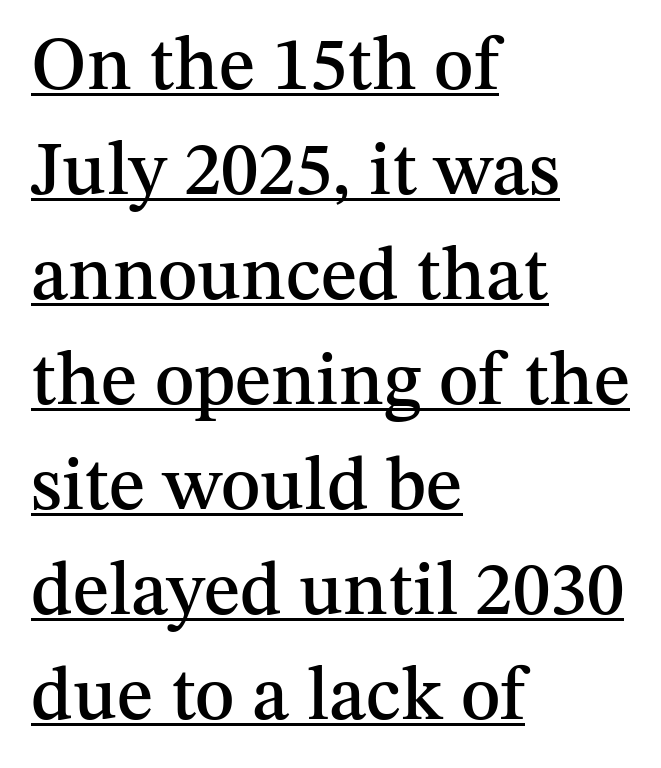
Q: Is the text italic (slanted)? A: No, it is upright.
Q: Is the typeface a serif or a sans-serif typeface? A: Serif.
Q: Is the text underlined? A: Yes.
Q: How is the paragraph aligned? A: Left-aligned.
Q: Is the spacing between letters normal or unusually wide? A: Normal.
Q: Is the spacing between lines tight, normal or loose? A: Normal.
Q: Width (condensed, normal, or wide)? A: Normal.
Q: Stroke contrast? A: Medium.
Q: x-height? A: Medium.
Q: Monospaced? A: No.
